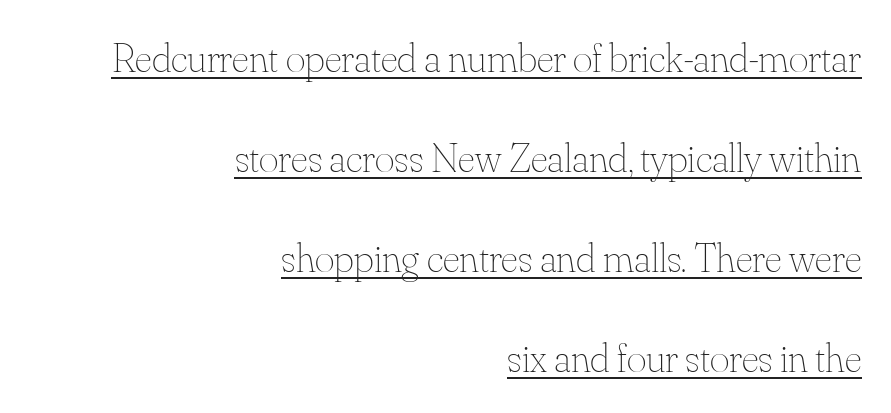
Q: Is the text bold? A: No.
Q: Is the text italic (slanted)? A: No, it is upright.
Q: Is the text underlined? A: Yes.
Q: How is the paragraph aligned? A: Right-aligned.
Q: Is the spacing between letters normal or unusually wide? A: Normal.
Q: Is the spacing between lines tight, normal or loose? A: Loose.
Q: Width (condensed, normal, or wide)? A: Normal.
Q: Stroke contrast? A: Medium.
Q: x-height? A: Small.
Q: Monospaced? A: No.
